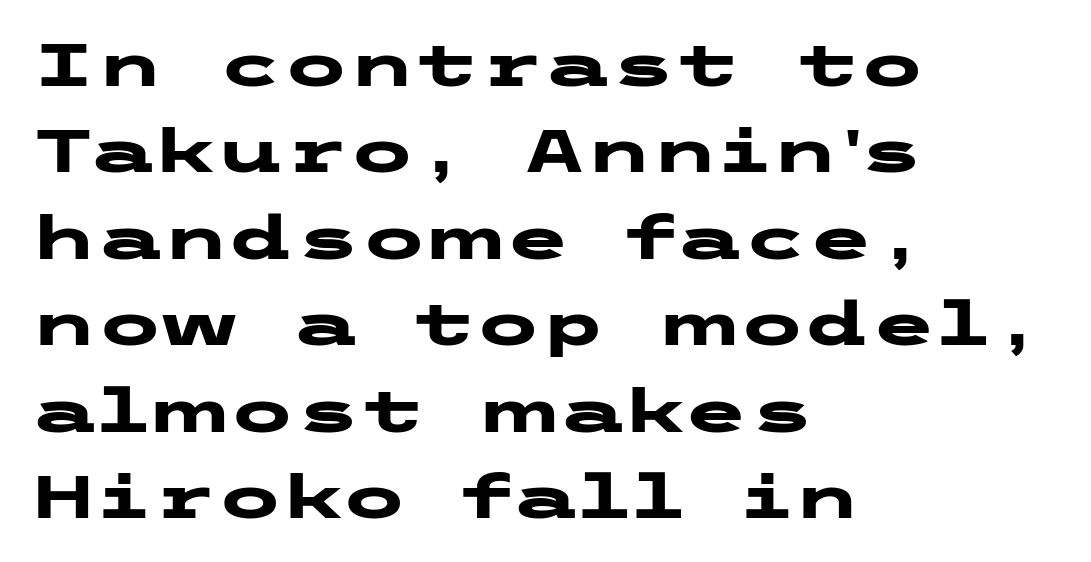
The type family on display is of the sans-serif kind. The space directly below the letters is spotless. Does the leading feel generous? No, just average. Inter-character spacing is left at the font's built-in metrics.
